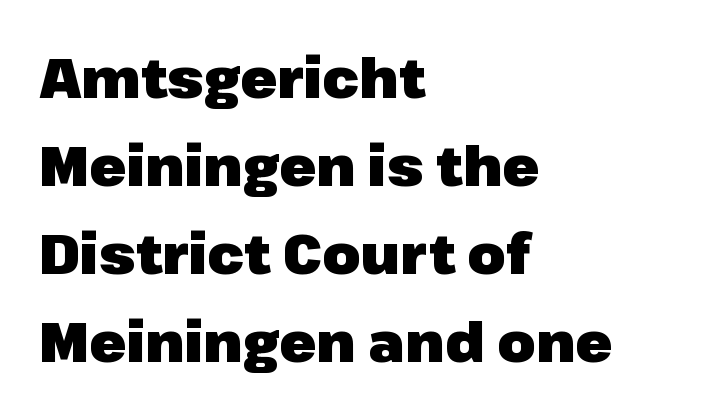
The image shows 55 px heavy sans-serif type, upright; set left-aligned, normal line spacing (1.6x), normal letter spacing, not underlined; low stroke contrast and a medium x-height.
